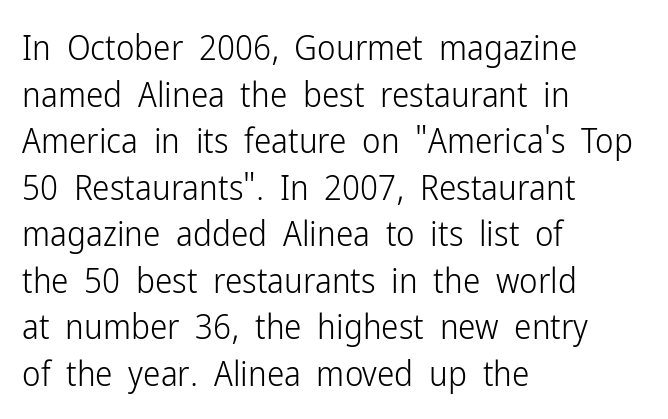
Check where the strokes stop: nothing finishes them off — pure sans. Do the letters lean? They stand straight. Spacing verdict: proportional, widths tailored to each character. Stroke thickness stays within the range of a standard reading face or lighter. The space beneath each line is pristine and unruled. The leading is moderate, giving the passage an even texture.
